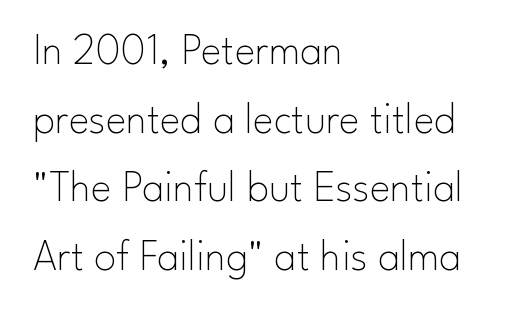
{"serif": "no", "italic": "no", "bold": "no", "weight": "thin", "width": "normal", "stroke_contrast": "low", "x_height": "small", "monospaced": "no", "underline": "no", "align": "left", "line_spacing": "normal", "line_spacing_ratio": 1.56, "letter_spacing": "normal", "letter_spacing_em": 0.0, "glyph_px": 44}
